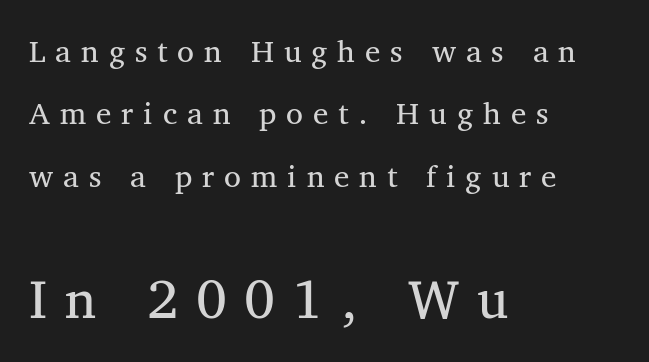
Visually the block forms a straight wall on the left and a jagged coastline on the right. Vertical strokes here are truly vertical. The designer dialed line spacing up above the default. Unlike a clean sans, this face finishes its strokes with serifs. The weight tops out at a normal text grade.
